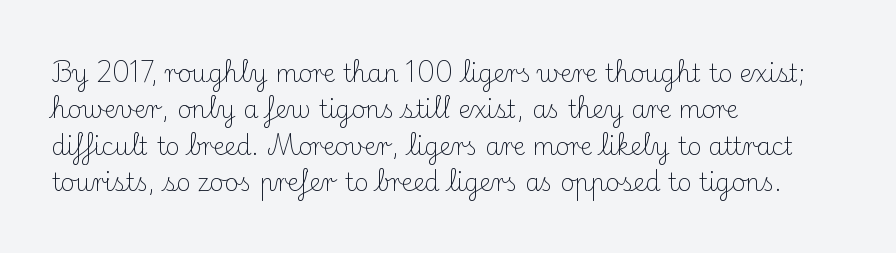
{"italic": "no", "bold": "no", "underline": "no", "align": "left", "line_spacing": "normal", "line_spacing_ratio": 1.52, "letter_spacing": "normal", "letter_spacing_em": 0.0, "glyph_px": 24}
